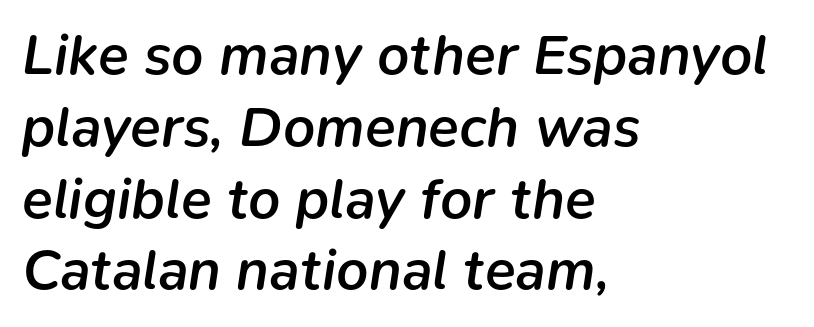
{"italic": "yes", "lean": "right", "slant_degrees": 9, "bold": "semi", "weight": "semibold", "width": "normal", "stroke_contrast": "low", "x_height": "medium", "monospaced": "no", "underline": "no", "align": "left", "line_spacing": "normal", "line_spacing_ratio": 1.26, "letter_spacing": "normal", "letter_spacing_em": 0.0, "glyph_px": 57}
